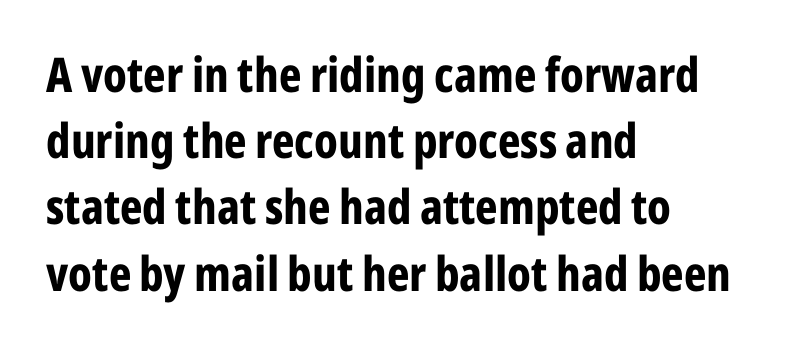
The image shows 48 px bold, condensed sans-serif type, upright; set left-aligned, normal line spacing (1.38x), normal letter spacing, not underlined; low stroke contrast and a medium x-height.
